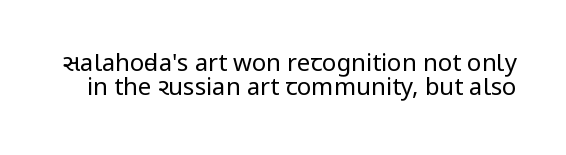
Q: Is the text bold? A: No.
Q: Is the text italic (slanted)? A: No, it is upright.
Q: Is the text underlined? A: No.
Q: Is the spacing between letters normal or unusually wide? A: Normal.
Q: Is the spacing between lines tight, normal or loose? A: Tight.
